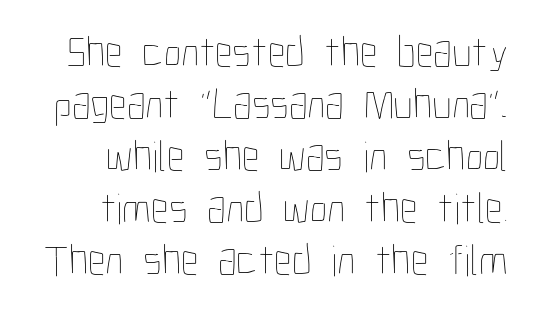
The image shows 44 px thin, condensed type, upright; set line spacing 1.18x, normal letter spacing, not underlined; low stroke contrast and a medium x-height.
